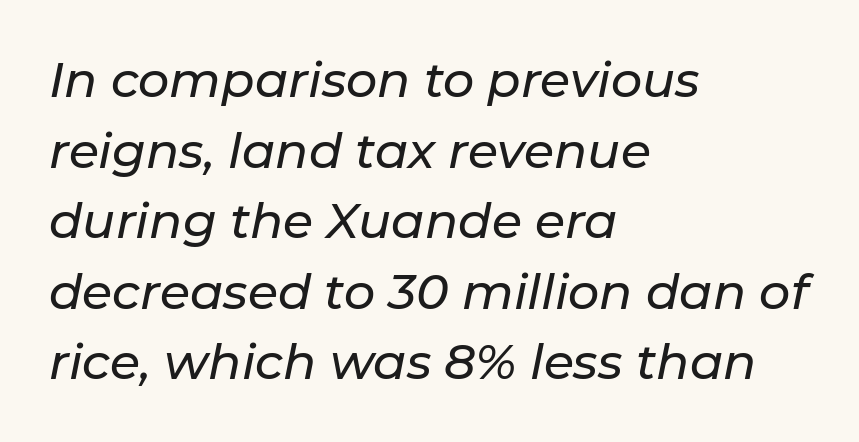
The image shows 49 px text type, italic (leaning right); set left-aligned, normal line spacing (1.44x), normal letter spacing, not underlined; low stroke contrast and a medium x-height.
